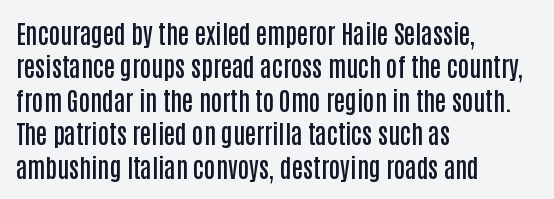
The glyphs have the mass of a demibold cut, below bold. The line-height multiplier appears to be the usual default. Any mark beneath the type? The region is blank. Layout note: lines flush left. Quick note: not italic, upright. The type is set solid horizontally, with unmodified tracking.
